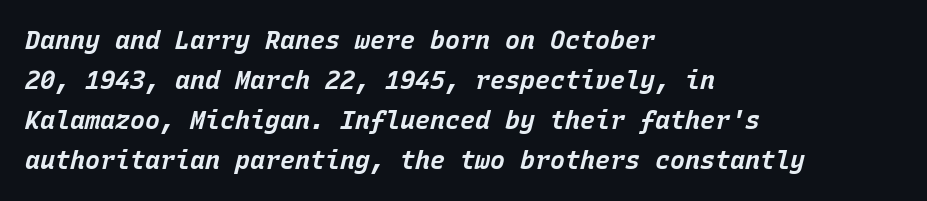
The image shows 25 px bold type, italic (leaning right); set left-aligned, normal line spacing (1.6x), normal letter spacing, not underlined.
